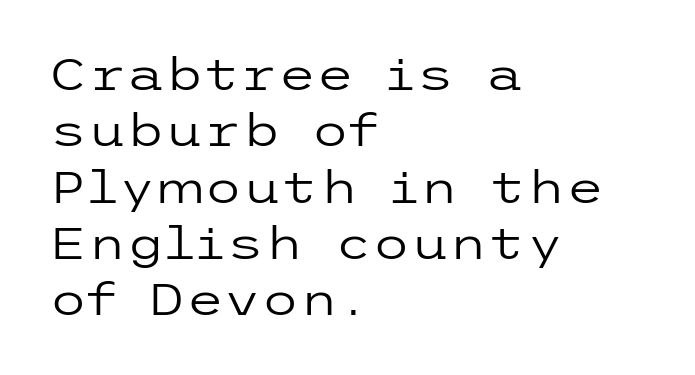
{"serif": "no", "italic": "no", "bold": "no", "weight": "regular", "width": "wide", "stroke_contrast": "low", "x_height": "medium", "underline": "no", "align": "left", "line_spacing": "normal", "line_spacing_ratio": 1.28, "letter_spacing": "normal", "letter_spacing_em": 0.0, "glyph_px": 44}
